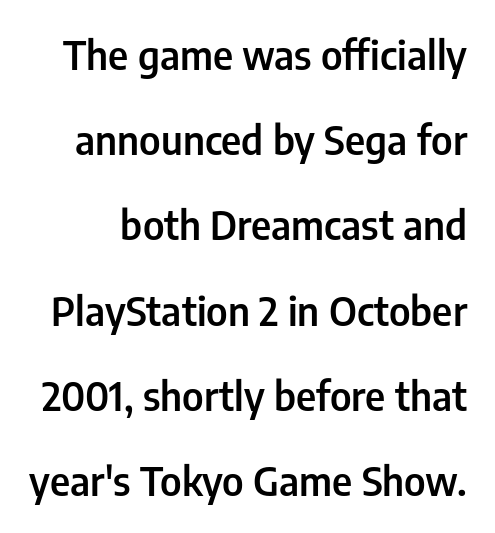
Type style note: lacks serifs. How are the letters spaced? Ordinarily, with no added tracking. Honestly, the rows look like they've been pulled way apart. Do the letters lean? They stand straight. The space directly below the letters is spotless.
